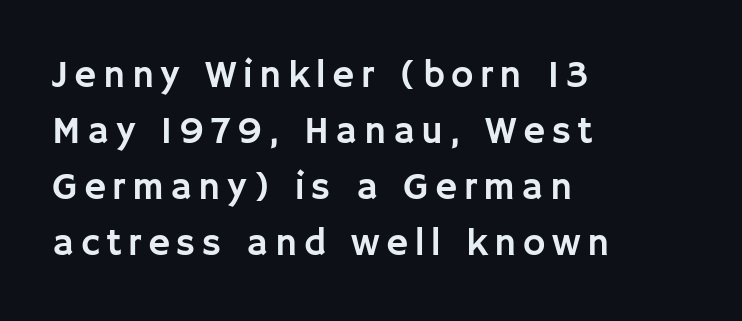
The image shows 38 px sans-serif type, upright; set left-aligned, normal line spacing (1.47x), not underlined; low stroke contrast and a large x-height.
